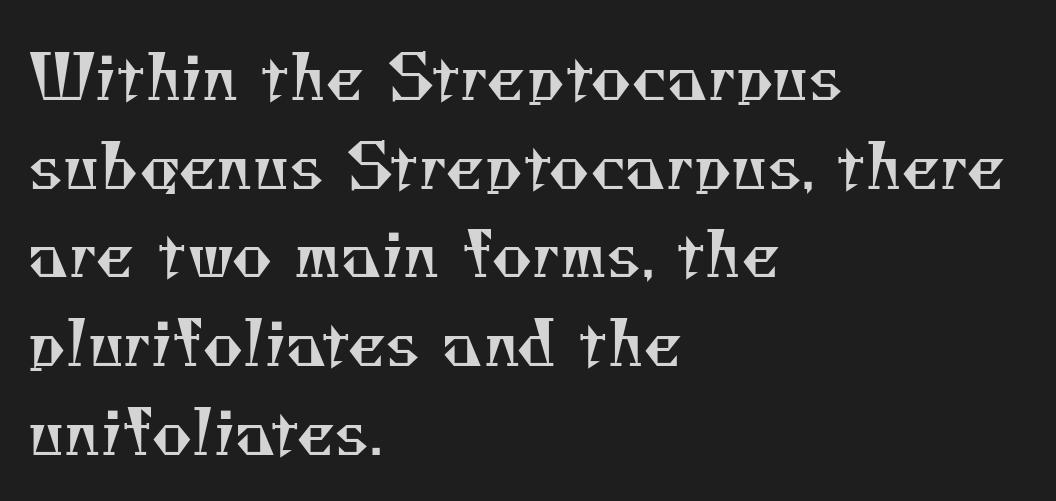
Q: Is the text bold? A: No.
Q: Is the typeface a serif or a sans-serif typeface? A: Serif.
Q: Is the text underlined? A: No.
Q: How is the paragraph aligned? A: Left-aligned.
Q: Is the spacing between letters normal or unusually wide? A: Normal.
Q: Is the spacing between lines tight, normal or loose? A: Normal.
Q: Width (condensed, normal, or wide)? A: Normal.
Q: Stroke contrast? A: Medium.
Q: x-height? A: Small.
Q: Monospaced? A: No.
